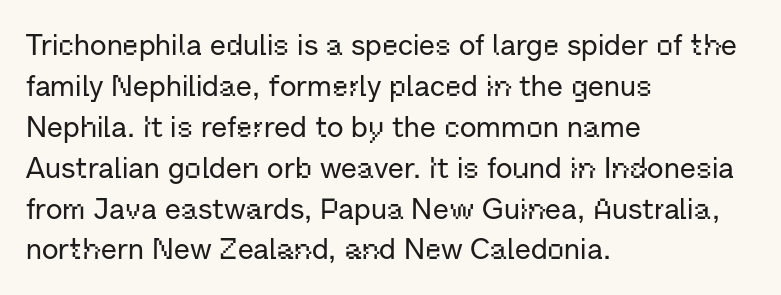
Q: Is the text italic (slanted)? A: No, it is upright.
Q: Is the typeface a serif or a sans-serif typeface? A: Sans-serif.
Q: Is the text underlined? A: No.
Q: How is the paragraph aligned? A: Left-aligned.
Q: Is the spacing between letters normal or unusually wide? A: Normal.
Q: Is the spacing between lines tight, normal or loose? A: Normal.
Q: Width (condensed, normal, or wide)? A: Normal.
Q: Stroke contrast? A: Low.
Q: x-height? A: Medium.
Q: Monospaced? A: No.
